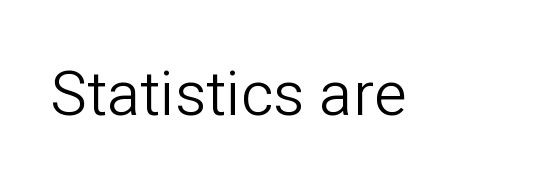
Q: Is the text bold? A: No.
Q: Is the text italic (slanted)? A: No, it is upright.
Q: Is the typeface a serif or a sans-serif typeface? A: Sans-serif.
Q: Is the text underlined? A: No.
Q: Is the spacing between letters normal or unusually wide? A: Normal.
Q: Width (condensed, normal, or wide)? A: Normal.
Q: Stroke contrast? A: Low.
Q: x-height? A: Medium.
Q: Monospaced? A: No.
